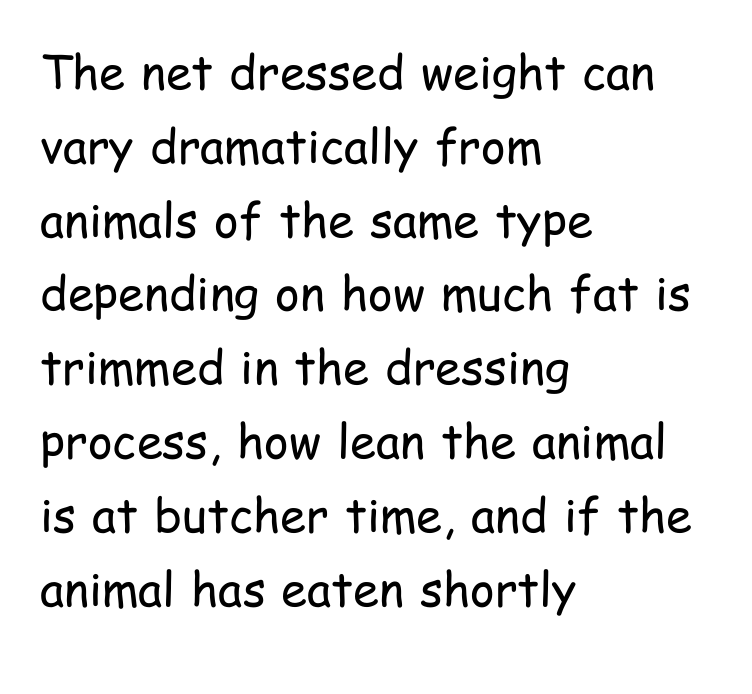
Q: Is the text bold? A: No.
Q: Is the text italic (slanted)? A: No, it is upright.
Q: Is the typeface a serif or a sans-serif typeface? A: Sans-serif.
Q: Is the text underlined? A: No.
Q: How is the paragraph aligned? A: Left-aligned.
Q: Is the spacing between letters normal or unusually wide? A: Normal.
Q: Is the spacing between lines tight, normal or loose? A: Normal.
Q: Width (condensed, normal, or wide)? A: Condensed.
Q: Stroke contrast? A: Low.
Q: x-height? A: Medium.
Q: Monospaced? A: No.
